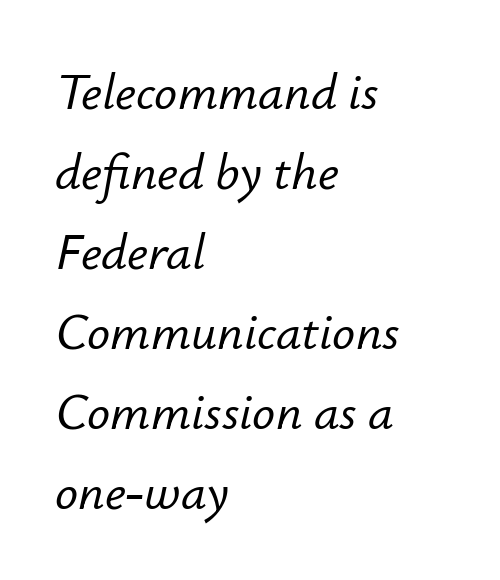
The image shows 51 px text type, italic (leaning right); set left-aligned, normal line spacing (1.57x), normal letter spacing, not underlined; low stroke contrast and a small x-height.
